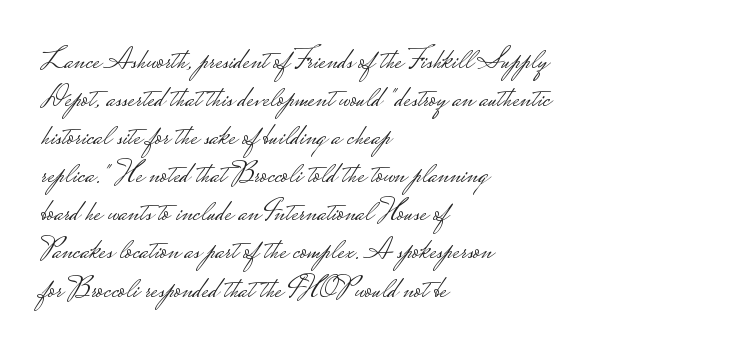
Q: Is the text bold? A: No.
Q: Is the text italic (slanted)? A: Yes.
Q: Is the typeface a serif or a sans-serif typeface? A: Sans-serif.
Q: Is the text underlined? A: No.
Q: How is the paragraph aligned? A: Left-aligned.
Q: Is the spacing between letters normal or unusually wide? A: Normal.
Q: Is the spacing between lines tight, normal or loose? A: Normal.
Q: Width (condensed, normal, or wide)? A: Wide.
Q: Stroke contrast? A: Low.
Q: Monospaced? A: No.
